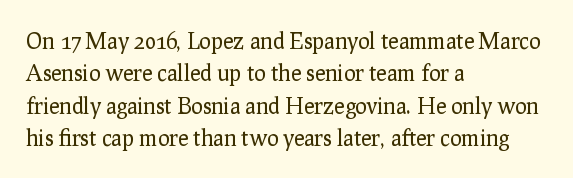
Q: Is the text bold? A: No.
Q: Is the text italic (slanted)? A: No, it is upright.
Q: Is the text underlined? A: No.
Q: How is the paragraph aligned? A: Left-aligned.
Q: Is the spacing between letters normal or unusually wide? A: Normal.
Q: Is the spacing between lines tight, normal or loose? A: Normal.
